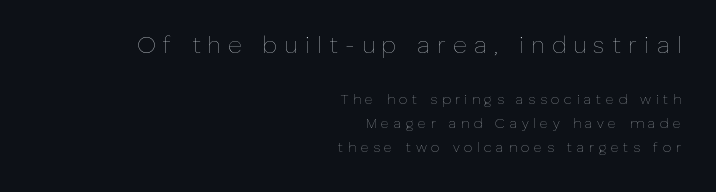
Honestly, there is no underline to notice here at all. Designer's note — italics off, roman on. Display-style spreading of the glyphs; the letterfit is very open. Visually, the top section dominates because its glyphs are scaled up. No extra ink here — the face is not bold. Is the block centered? No — it sits flush against the right margin.
